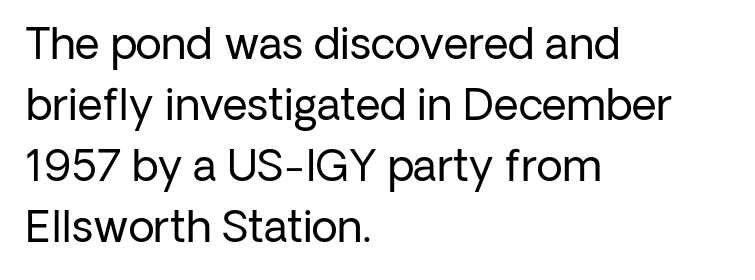
The image shows 43 px regular-weight sans-serif type, upright; set left-aligned, normal line spacing (1.42x), normal letter spacing, not underlined; low stroke contrast and a medium x-height.
